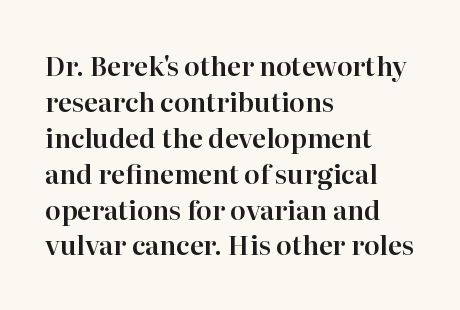
This is roman type, the default non-slanted kind. Standard letterfit; no display-style spreading of the glyphs. Evenly set lines give the paragraph a standard silhouette. The specimen omits any rule beneath the text block's lines. The paragraph shown leans on its left margin.
